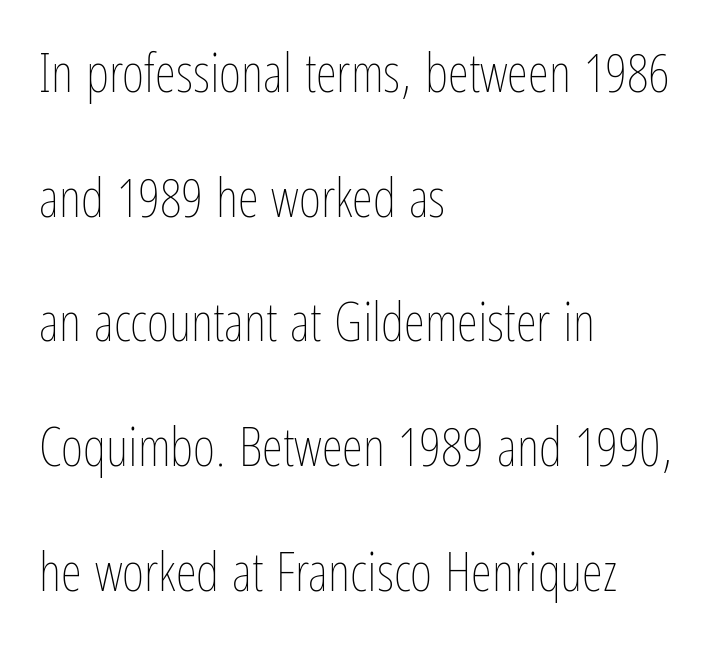
{"italic": "no", "bold": "no", "weight": "thin", "width": "condensed", "stroke_contrast": "low", "x_height": "medium", "monospaced": "no", "underline": "no", "align": "left", "line_spacing": "loose", "line_spacing_ratio": 2.31, "letter_spacing": "normal", "letter_spacing_em": 0.0, "glyph_px": 54}
